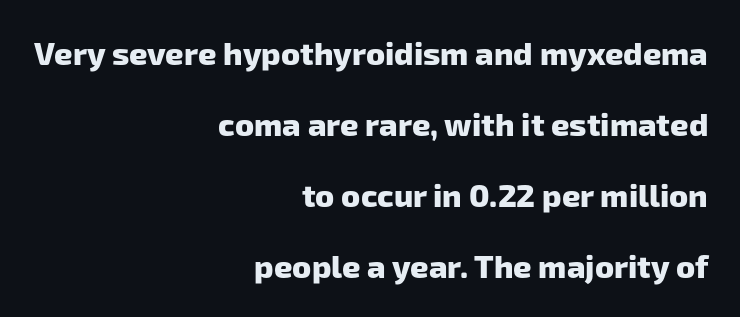
The image shows 32 px heavy sans-serif type; set right-aligned, loose line spacing (2.22x), normal letter spacing, not underlined; low stroke contrast and a medium x-height.
